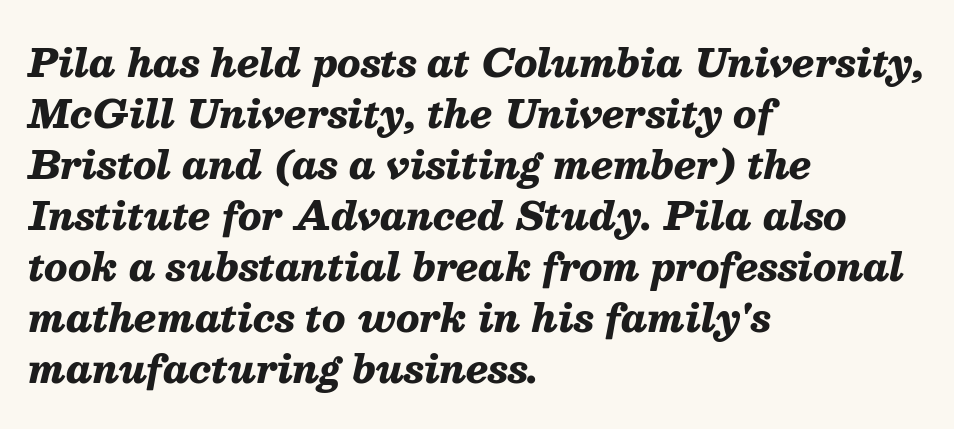
The image shows 38 px heavy type, italic (leaning right); set left-aligned, normal line spacing (1.34x), normal letter spacing, not underlined; medium stroke contrast and a medium x-height.
